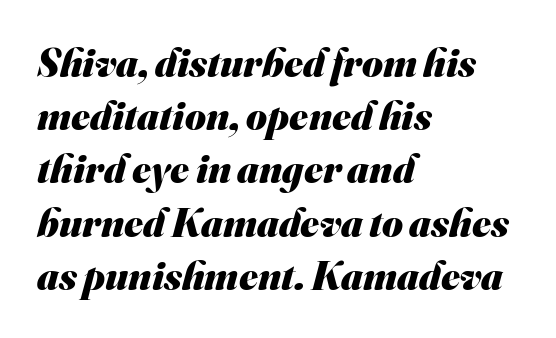
The characters display no serif detailing; their extremities are plain. Think of a printed novel: that variable character pitch is what you see here. These words are printed bold, with thick strokes throughout. The letterforms sit shoulder to shoulder at normal distance. The lines sit at an ordinary, default distance from one another.
